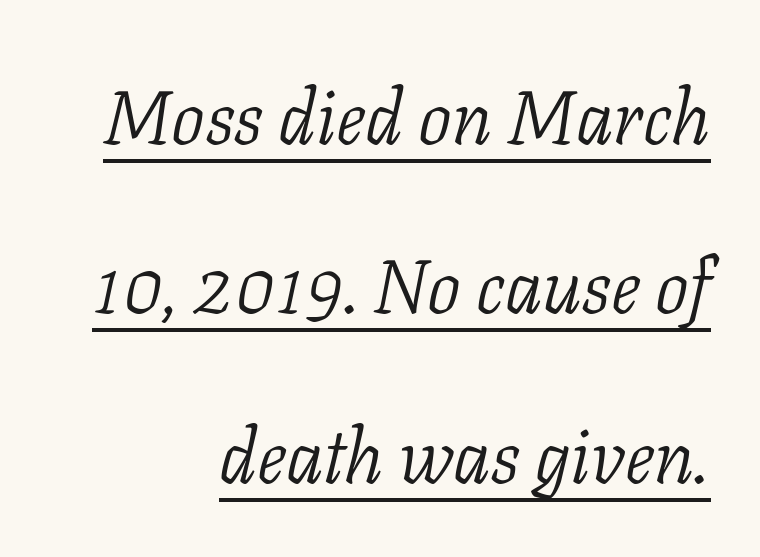
The image shows 75 px light serif type, italic (leaning right); set right-aligned, loose line spacing (2.26x), normal letter spacing, underlined; low stroke contrast and a medium x-height.
